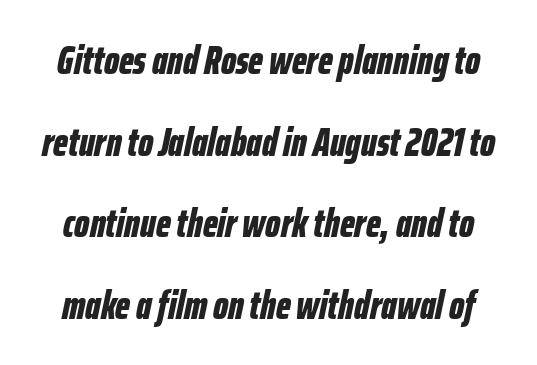
{"italic": "yes", "lean": "right", "slant_degrees": 12, "bold": "yes", "weight": "bold", "width": "condensed", "stroke_contrast": "low", "x_height": "medium", "monospaced": "no", "underline": "no", "line_spacing": "loose", "line_spacing_ratio": 2.04, "letter_spacing": "normal", "letter_spacing_em": 0.0, "glyph_px": 40}
